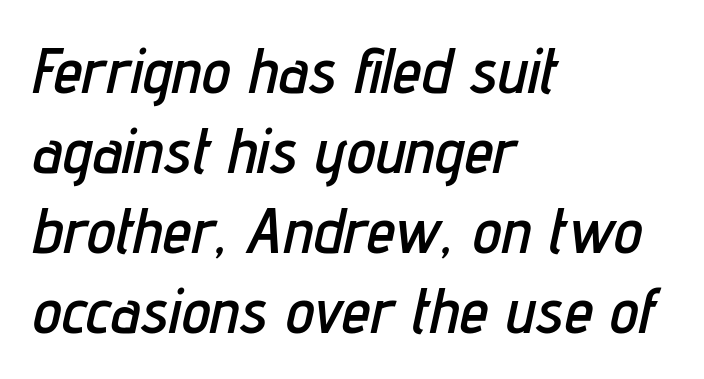
Q: Is the text italic (slanted)? A: Yes, it leans right by about 12 degrees.
Q: Is the text underlined? A: No.
Q: How is the paragraph aligned? A: Left-aligned.
Q: Is the spacing between letters normal or unusually wide? A: Normal.
Q: Width (condensed, normal, or wide)? A: Condensed.
Q: Stroke contrast? A: Low.
Q: x-height? A: Medium.
Q: Monospaced? A: No.
